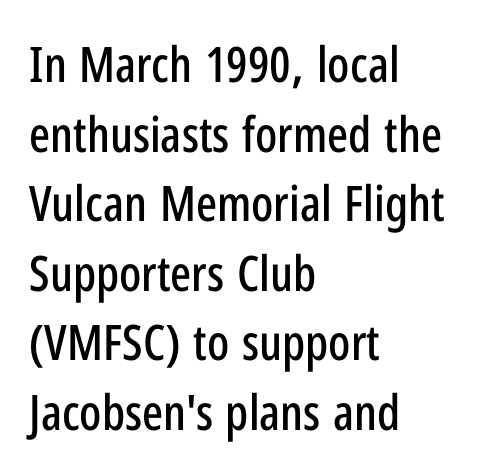
Q: Is the text italic (slanted)? A: No, it is upright.
Q: Is the typeface a serif or a sans-serif typeface? A: Sans-serif.
Q: Is the text underlined? A: No.
Q: How is the paragraph aligned? A: Left-aligned.
Q: Is the spacing between letters normal or unusually wide? A: Normal.
Q: Is the spacing between lines tight, normal or loose? A: Normal.
Q: Width (condensed, normal, or wide)? A: Condensed.
Q: Stroke contrast? A: Low.
Q: x-height? A: Medium.
Q: Monospaced? A: No.
